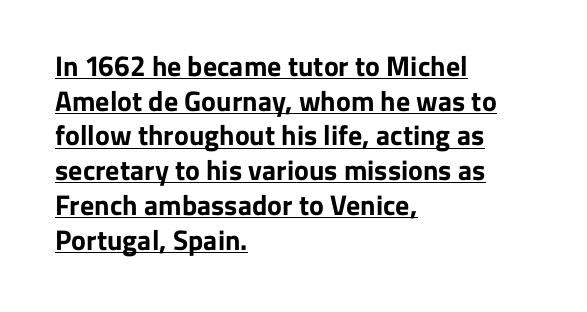
{"serif": "no", "italic": "no", "bold": "yes", "weight": "bold", "width": "normal", "stroke_contrast": "low", "x_height": "medium", "monospaced": "no", "underline": "yes", "align": "left", "line_spacing_ratio": 1.24, "letter_spacing": "normal", "letter_spacing_em": 0.0, "glyph_px": 28}
